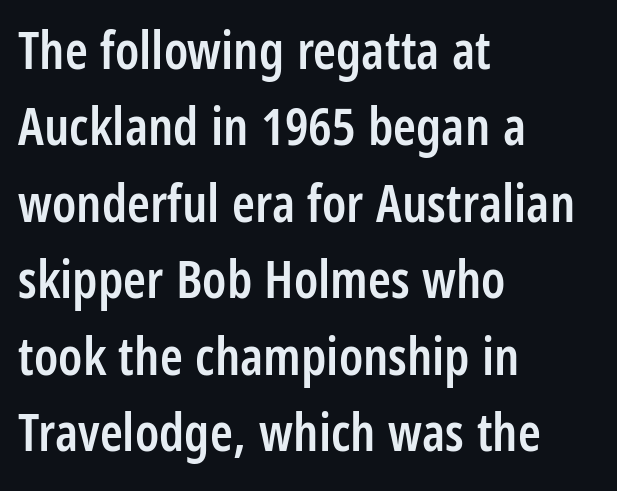
{"serif": "no", "italic": "no", "bold": "semi", "weight": "semibold", "width": "condensed", "stroke_contrast": "low", "x_height": "large", "monospaced": "no", "underline": "no", "align": "left", "line_spacing": "normal", "line_spacing_ratio": 1.47, "letter_spacing": "normal", "letter_spacing_em": 0.0, "glyph_px": 52}
